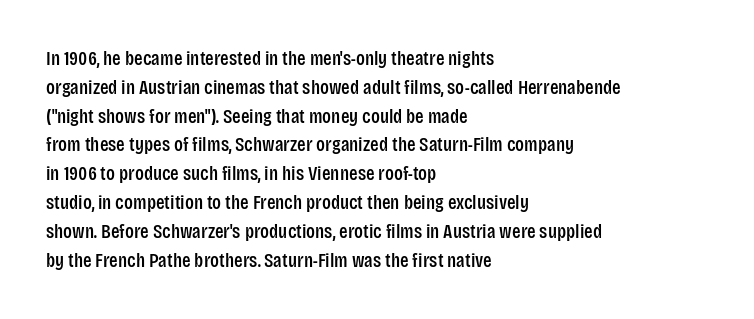
The image shows 20 px text type, upright; set left-aligned, normal line spacing (1.44x), normal letter spacing, not underlined.
